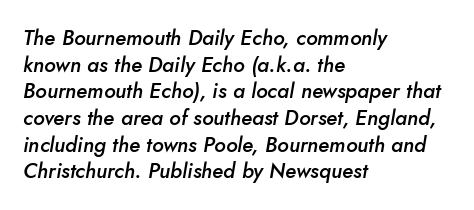
{"italic": "yes", "lean": "right", "slant_degrees": 10, "bold": "semi", "underline": "no", "align": "left", "line_spacing": "normal", "line_spacing_ratio": 1.27, "letter_spacing": "normal", "letter_spacing_em": 0.0, "glyph_px": 21}
